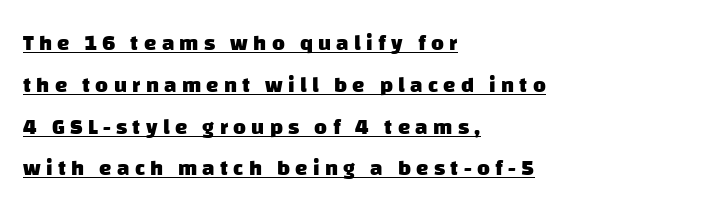
The image shows 22 px bold type; set left-aligned, loose line spacing (1.9x), unusually wide letter spacing (+0.24 em), underlined.
